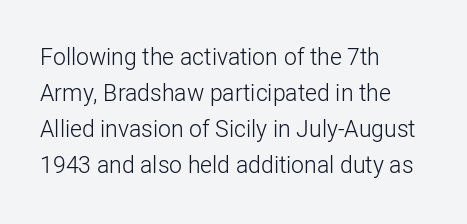
Nothing unusual about the tracking: characters are spaced as the font intends. The typesetter chose a ragged-right arrangement here. Vertical strokes here are truly vertical. In terms of leading, this rendering sits right in the middle.
